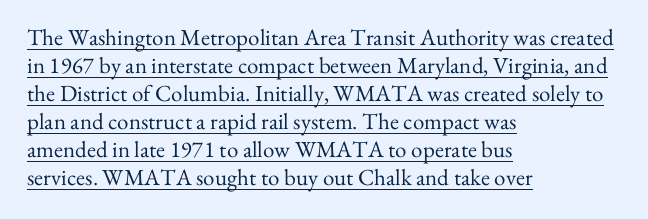
{"italic": "no", "bold": "no", "underline": "yes", "align": "left", "line_spacing_ratio": 1.22, "letter_spacing": "normal", "letter_spacing_em": 0.0, "glyph_px": 23}
